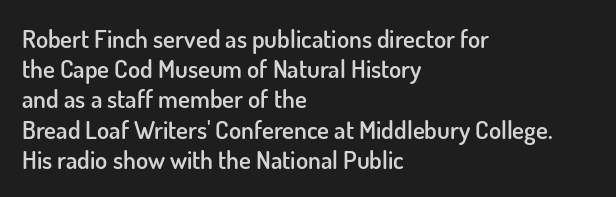
{"italic": "no", "bold": "semi", "underline": "no", "align": "left", "line_spacing_ratio": 1.21, "letter_spacing": "normal", "letter_spacing_em": 0.0, "glyph_px": 25}
